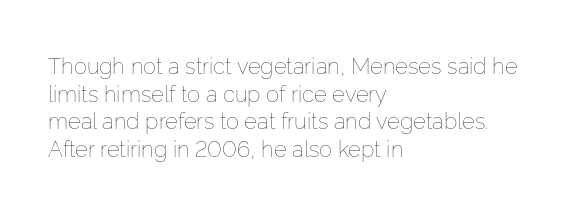
The typeface has the unassuming heft of standard copy or less. Vertical strokes here are truly vertical. A clean baseline with only descenders dipping below it. Default kerning and tracking; the words read as compact shapes.
